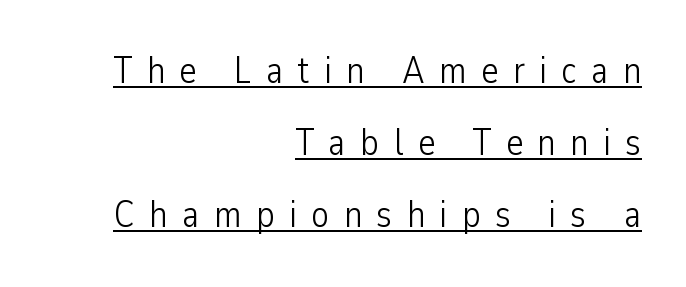
Q: Is the text bold? A: No.
Q: Is the text italic (slanted)? A: No, it is upright.
Q: Is the typeface a serif or a sans-serif typeface? A: Sans-serif.
Q: Is the text underlined? A: Yes.
Q: How is the paragraph aligned? A: Right-aligned.
Q: Is the spacing between letters normal or unusually wide? A: Unusually wide.
Q: Is the spacing between lines tight, normal or loose? A: Loose.
Q: Width (condensed, normal, or wide)? A: Condensed.
Q: Stroke contrast? A: Low.
Q: x-height? A: Medium.
Q: Monospaced? A: No.
